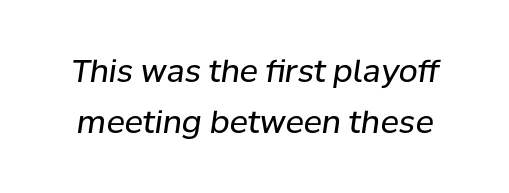
Q: Is the text bold? A: No.
Q: Is the text italic (slanted)? A: Yes, it leans right by about 8 degrees.
Q: Is the text underlined? A: No.
Q: Is the spacing between letters normal or unusually wide? A: Normal.
Q: Is the spacing between lines tight, normal or loose? A: Normal.
Q: Width (condensed, normal, or wide)? A: Normal.
Q: Stroke contrast? A: Low.
Q: x-height? A: Medium.
Q: Monospaced? A: No.
